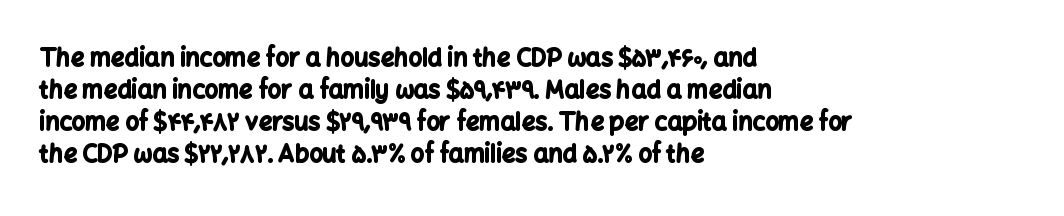
Heavy-handed strokes throughout: this text is bold. Ordinary non-slanted type is in use. The text block is weighted toward the left margin, trailing off unevenly rightward. Students, observe: this is what conventionally led text looks like. Students, note that the glyphs here touch the page at normal intervals. The words here are not underlined.
